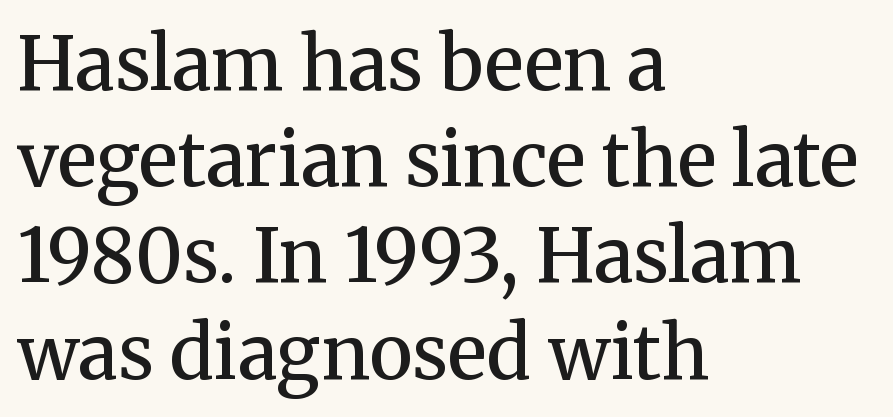
Notice how the passage keeps a crisp vertical edge on the left only. Normally led — the rows are evenly, conventionally spaced. This sample uses a serif face. The passage shown is typed in a proportional face where columns would drift.
